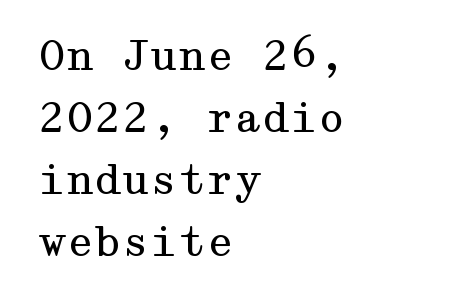
Q: Is the text bold? A: No.
Q: Is the text italic (slanted)? A: No, it is upright.
Q: Is the typeface a serif or a sans-serif typeface? A: Serif.
Q: Is the text underlined? A: No.
Q: How is the paragraph aligned? A: Left-aligned.
Q: Is the spacing between letters normal or unusually wide? A: Normal.
Q: Is the spacing between lines tight, normal or loose? A: Normal.
Q: Width (condensed, normal, or wide)? A: Wide.
Q: Stroke contrast? A: Medium.
Q: x-height? A: Medium.
